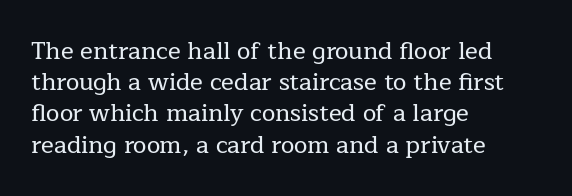
{"italic": "no", "underline": "no", "align": "left", "line_spacing": "normal", "line_spacing_ratio": 1.3, "letter_spacing": "normal", "letter_spacing_em": 0.0, "glyph_px": 24}
